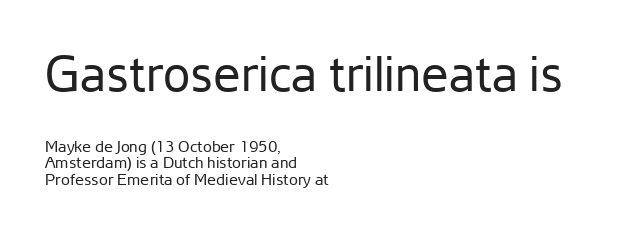
{"serif": "no", "italic": "no", "bold": "no", "weight": "regular", "width": "normal", "stroke_contrast": "low", "x_height": "medium", "monospaced": "no", "underline": "no", "align": "left", "line_spacing": "tight", "line_spacing_ratio": 1.05, "letter_spacing": "normal", "letter_spacing_em": 0.0, "larger_block": "first", "size_ratio": 3.06, "glyph_px": 49}
